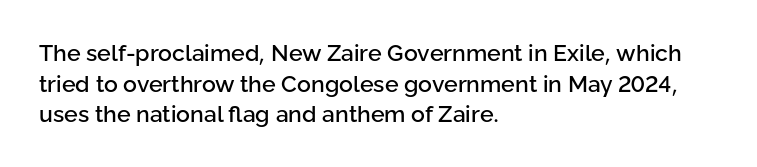
Q: Is the text italic (slanted)? A: No, it is upright.
Q: Is the text underlined? A: No.
Q: How is the paragraph aligned? A: Left-aligned.
Q: Is the spacing between letters normal or unusually wide? A: Normal.
Q: Is the spacing between lines tight, normal or loose? A: Normal.
